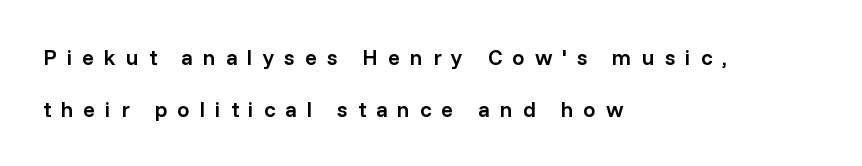
{"italic": "no", "bold": "semi", "underline": "no", "align": "left", "line_spacing": "loose", "line_spacing_ratio": 2.36, "letter_spacing": "wide", "letter_spacing_em": 0.45, "glyph_px": 22}
